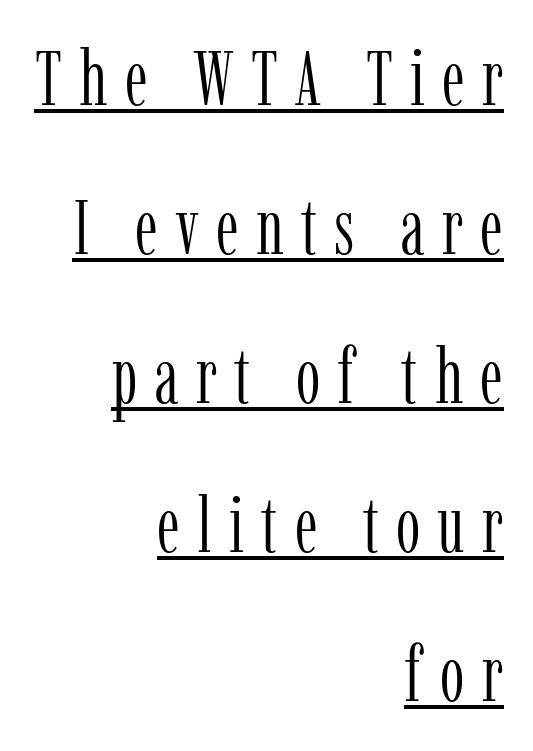
The image shows 78 px light, condensed serif type, upright; set right-aligned, loose line spacing (1.91x), unusually wide letter spacing (+0.22 em), underlined; low stroke contrast and a medium x-height.
